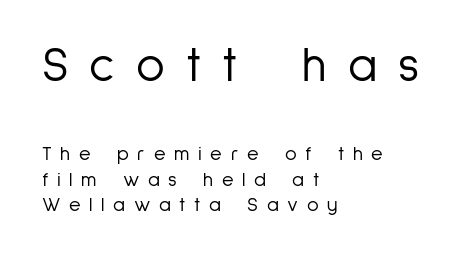
The first block has been scaled up relative to the second. Serifs: no, the terminals of the letterforms are clean. Here the designer chose a conventional face with non-uniform glyph widths. This sample uses expanded letter spacing, leaving extra air between glyphs.
